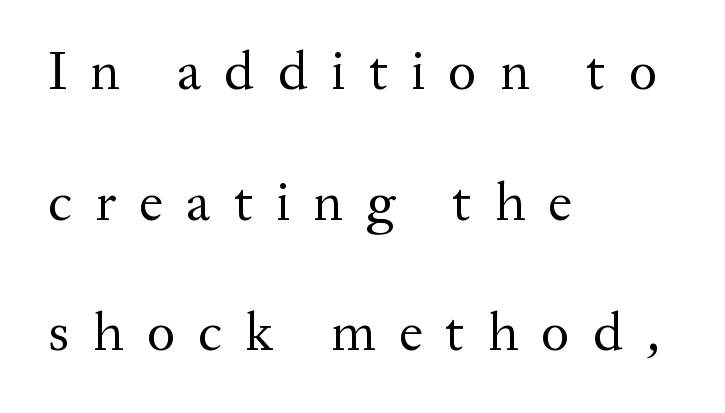
The image shows 54 px regular-weight serif type, upright; set left-aligned, loose line spacing (2.42x), unusually wide letter spacing (+0.43 em), not underlined; medium stroke contrast and a medium x-height.
